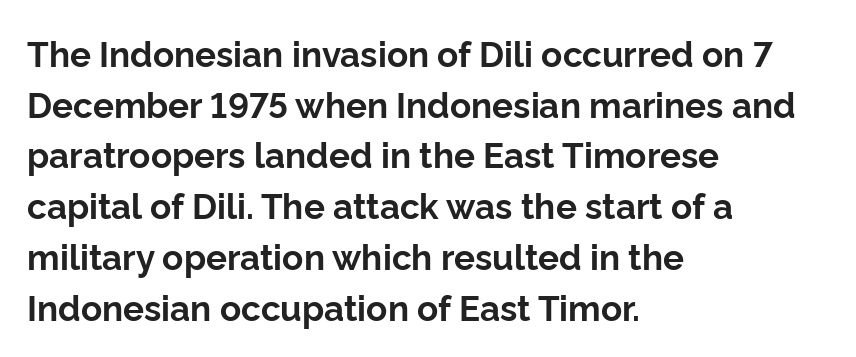
The image shows 35 px bold sans-serif type, upright; set left-aligned, normal line spacing (1.45x), normal letter spacing, not underlined; low stroke contrast and a medium x-height.
